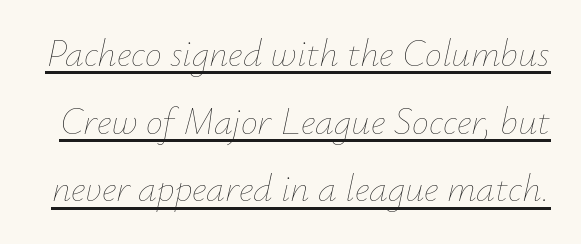
Q: Is the text bold? A: No.
Q: Is the text italic (slanted)? A: Yes, it leans right by about 12 degrees.
Q: Is the text underlined? A: Yes.
Q: Is the spacing between letters normal or unusually wide? A: Normal.
Q: Width (condensed, normal, or wide)? A: Normal.
Q: Stroke contrast? A: Low.
Q: x-height? A: Small.
Q: Monospaced? A: No.
